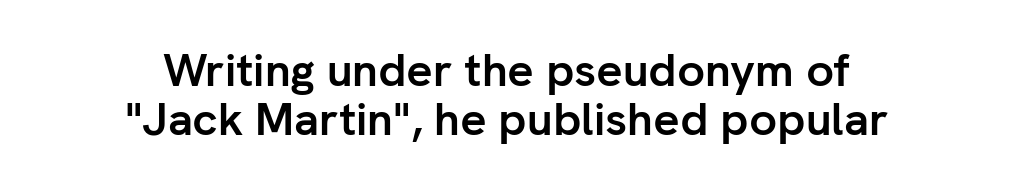
Each letter keeps its own natural width here, so spacing adapts to shape. Compared with a flush-left layout, this one balances lines on the center instead. The typeface chosen for these lines omits serifs. Characters follow at the spacing the type designer built in. Underline: absent.
